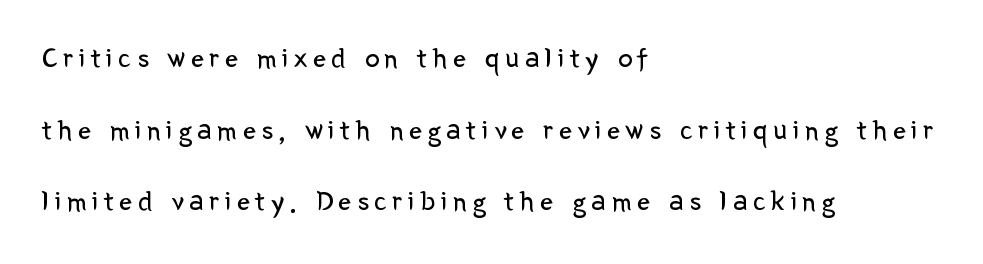
Each line starts at the same left margin while the right side varies. Does the lettering tilt? It doesn't — this is upright. This sample has the flowing, uneven cadence of proportional lettering. Note: no serifs on the glyphs.
